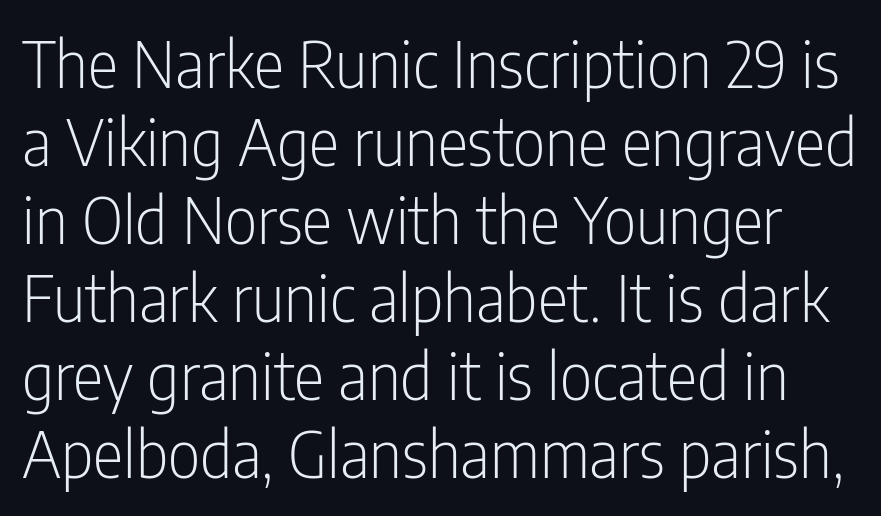
The image shows 64 px light, condensed sans-serif type, upright; set line spacing 1.22x, normal letter spacing, not underlined; low stroke contrast and a medium x-height.
